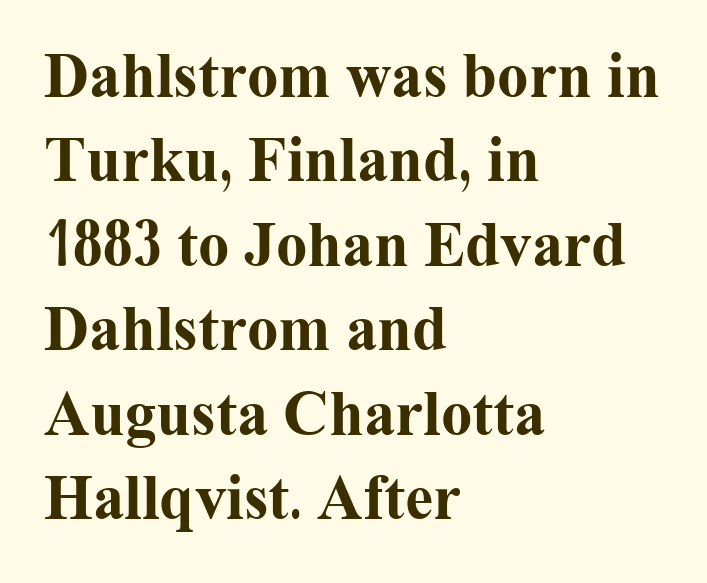
{"serif": "yes", "italic": "no", "bold": "yes", "weight": "bold", "width": "normal", "stroke_contrast": "medium", "x_height": "medium", "monospaced": "no", "underline": "no", "align": "left", "line_spacing": "normal", "line_spacing_ratio": 1.34, "letter_spacing": "normal", "letter_spacing_em": 0.0, "glyph_px": 63}
